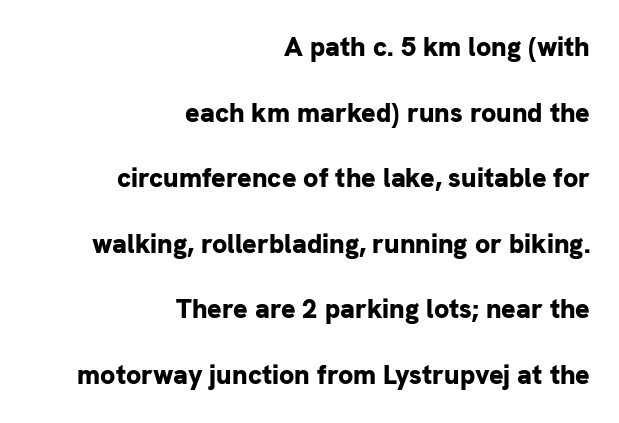
{"italic": "no", "bold": "yes", "underline": "no", "align": "right", "line_spacing": "loose", "line_spacing_ratio": 2.43, "letter_spacing": "normal", "letter_spacing_em": 0.0, "glyph_px": 27}
